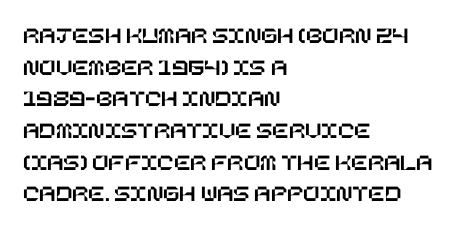
The image shows 24 px text type, upright; set left-aligned, normal line spacing (1.32x), normal letter spacing, not underlined.
